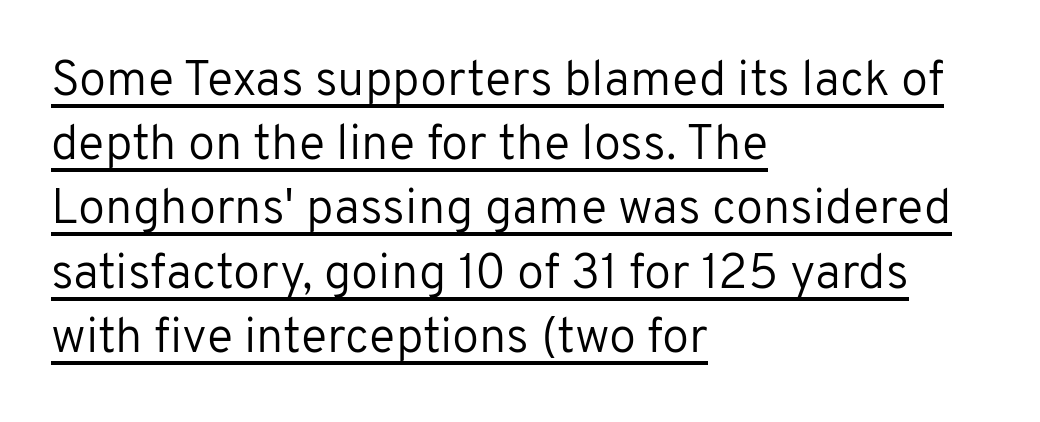
{"serif": "no", "italic": "no", "bold": "no", "weight": "regular", "width": "normal", "stroke_contrast": "low", "x_height": "medium", "monospaced": "no", "underline": "yes", "align": "left", "line_spacing": "normal", "line_spacing_ratio": 1.31, "letter_spacing": "normal", "letter_spacing_em": 0.0, "glyph_px": 49}
